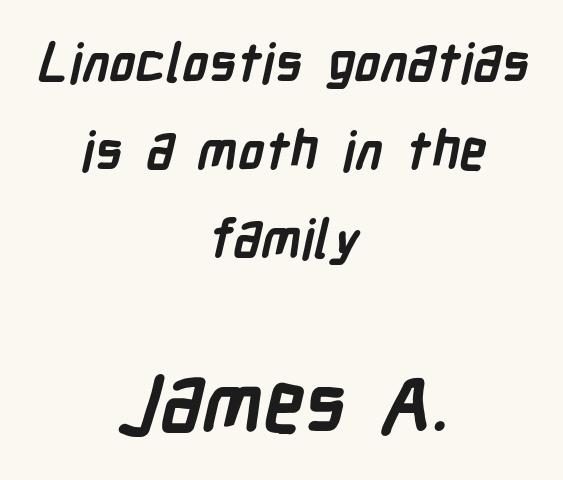
Q: Is the text bold? A: Yes.
Q: Is the typeface a serif or a sans-serif typeface? A: Sans-serif.
Q: Is the text underlined? A: No.
Q: How is the paragraph aligned? A: Centered.
Q: Is the spacing between letters normal or unusually wide? A: Normal.
Q: Is the spacing between lines tight, normal or loose? A: Normal.
Q: Which block of text is set in a larger size, the first (top) or the second (bottom)? A: The second (bottom) one.
Q: Width (condensed, normal, or wide)? A: Condensed.
Q: Stroke contrast? A: Low.
Q: x-height? A: Medium.
Q: Monospaced? A: No.
